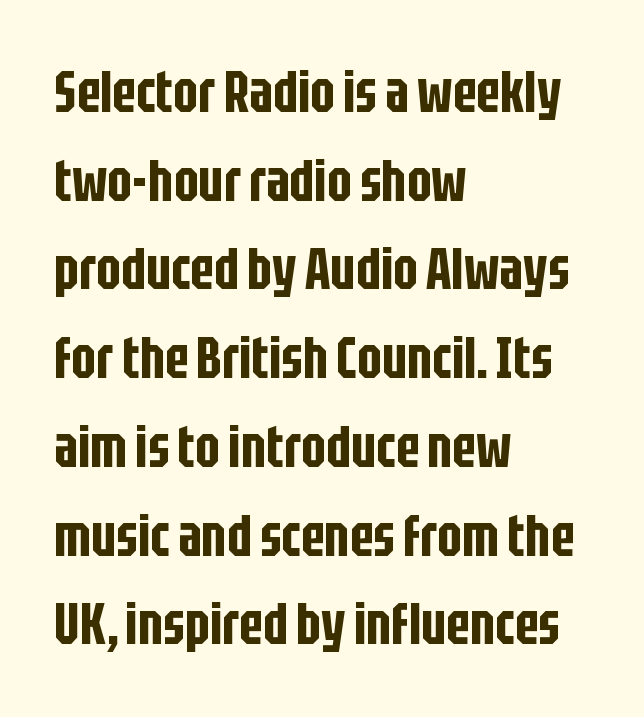
The image shows 58 px condensed sans-serif type, upright; set left-aligned, normal line spacing (1.53x), normal letter spacing, not underlined; low stroke contrast and a large x-height.
